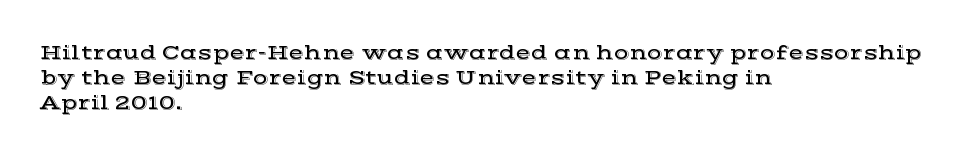
A roman cut, with each character standing at attention. The letters sit at their default tracking, neither squeezed nor spread. Compared with a centered layout, this one pins lines to the left instead. Clear beneath every line of the passage.
